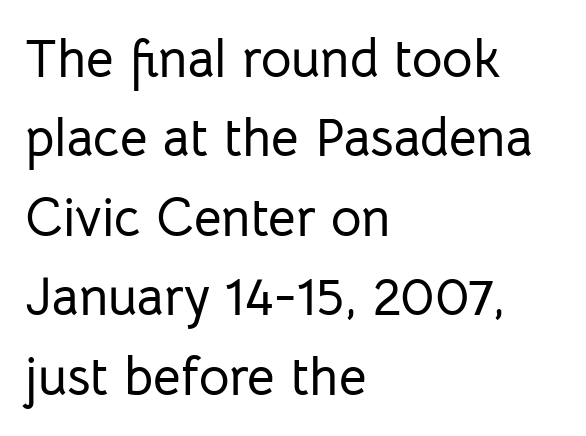
Q: Is the text italic (slanted)? A: No, it is upright.
Q: Is the typeface a serif or a sans-serif typeface? A: Sans-serif.
Q: Is the text underlined? A: No.
Q: How is the paragraph aligned? A: Left-aligned.
Q: Is the spacing between letters normal or unusually wide? A: Normal.
Q: Is the spacing between lines tight, normal or loose? A: Normal.
Q: Width (condensed, normal, or wide)? A: Normal.
Q: Stroke contrast? A: Low.
Q: x-height? A: Medium.
Q: Monospaced? A: No.
